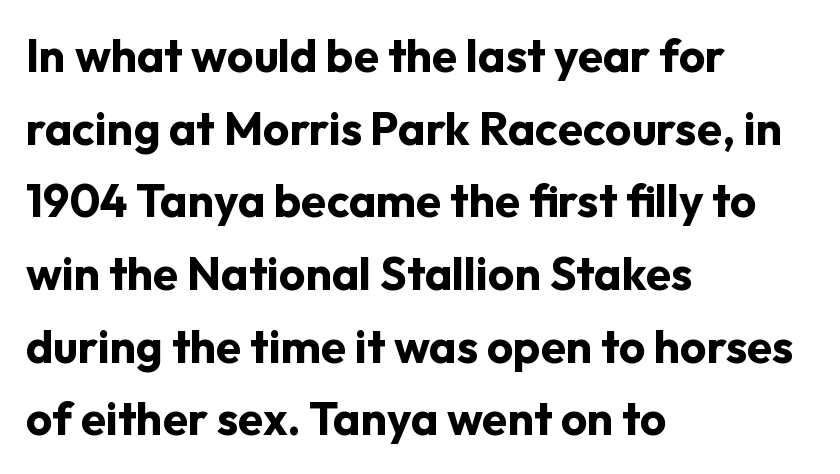
Q: Is the text bold? A: Yes.
Q: Is the text italic (slanted)? A: No, it is upright.
Q: Is the typeface a serif or a sans-serif typeface? A: Sans-serif.
Q: Is the text underlined? A: No.
Q: How is the paragraph aligned? A: Left-aligned.
Q: Is the spacing between letters normal or unusually wide? A: Normal.
Q: Is the spacing between lines tight, normal or loose? A: Normal.
Q: Width (condensed, normal, or wide)? A: Normal.
Q: Stroke contrast? A: Low.
Q: x-height? A: Medium.
Q: Monospaced? A: No.
